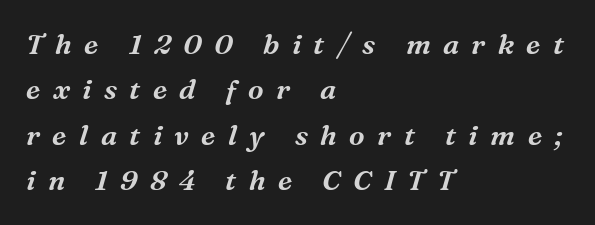
Q: Is the text italic (slanted)? A: Yes, it leans right by about 16 degrees.
Q: Is the typeface a serif or a sans-serif typeface? A: Serif.
Q: Is the text underlined? A: No.
Q: How is the paragraph aligned? A: Left-aligned.
Q: Is the spacing between letters normal or unusually wide? A: Unusually wide.
Q: Is the spacing between lines tight, normal or loose? A: Normal.
Q: Width (condensed, normal, or wide)? A: Normal.
Q: Stroke contrast? A: Medium.
Q: x-height? A: Medium.
Q: Monospaced? A: No.
